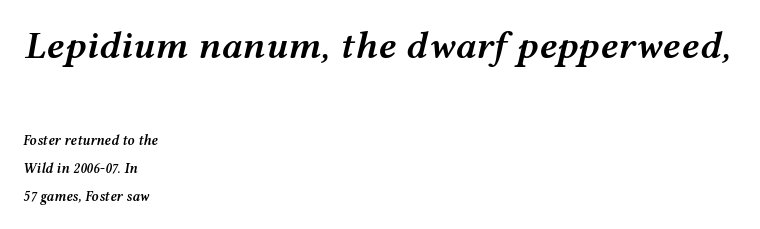
Q: Is the text bold? A: Semi-bold.
Q: Is the text italic (slanted)? A: Yes, it leans right by about 12 degrees.
Q: Is the text underlined? A: No.
Q: How is the paragraph aligned? A: Left-aligned.
Q: Is the spacing between letters normal or unusually wide? A: Normal.
Q: Is the spacing between lines tight, normal or loose? A: Loose.
Q: Which block of text is set in a larger size, the first (top) or the second (bottom)? A: The first (top) one.
Q: Width (condensed, normal, or wide)? A: Wide.
Q: Stroke contrast? A: Medium.
Q: x-height? A: Medium.
Q: Monospaced? A: No.
